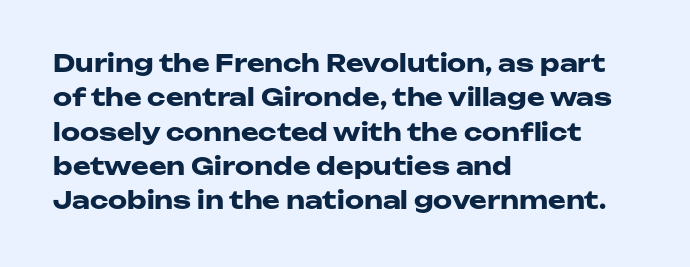
Q: Is the text bold? A: Yes.
Q: Is the text italic (slanted)? A: No, it is upright.
Q: Is the text underlined? A: No.
Q: How is the paragraph aligned? A: Left-aligned.
Q: Is the spacing between letters normal or unusually wide? A: Normal.
Q: Is the spacing between lines tight, normal or loose? A: Normal.
